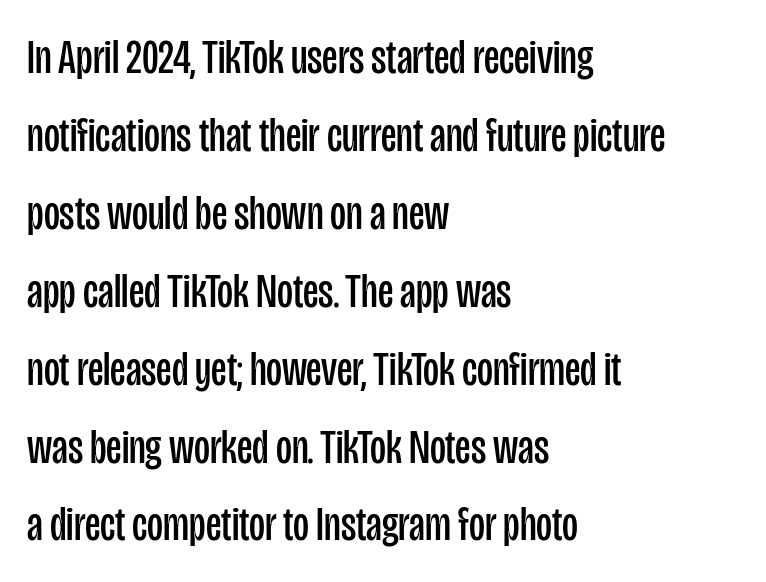
Q: Is the text bold? A: No.
Q: Is the text italic (slanted)? A: No, it is upright.
Q: Is the typeface a serif or a sans-serif typeface? A: Sans-serif.
Q: Is the text underlined? A: No.
Q: How is the paragraph aligned? A: Left-aligned.
Q: Is the spacing between letters normal or unusually wide? A: Normal.
Q: Is the spacing between lines tight, normal or loose? A: Normal.
Q: Width (condensed, normal, or wide)? A: Condensed.
Q: Stroke contrast? A: Low.
Q: x-height? A: Large.
Q: Monospaced? A: No.
